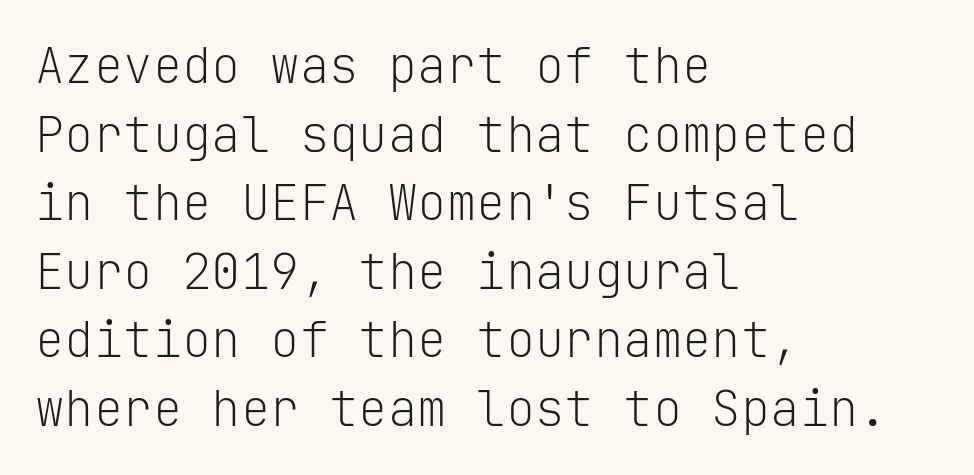
Q: Is the text bold? A: No.
Q: Is the text italic (slanted)? A: No, it is upright.
Q: Is the typeface a serif or a sans-serif typeface? A: Sans-serif.
Q: Is the text underlined? A: No.
Q: How is the paragraph aligned? A: Left-aligned.
Q: Is the spacing between letters normal or unusually wide? A: Normal.
Q: Is the spacing between lines tight, normal or loose? A: Normal.
Q: Width (condensed, normal, or wide)? A: Normal.
Q: Stroke contrast? A: Low.
Q: x-height? A: Medium.
Q: Monospaced? A: Yes.
